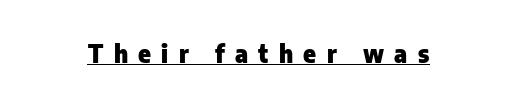
The font's upright variant was chosen for this text. Every letter is thick-stroked: bold, no question. Has an underline been added? It has. Spacing between characters has been opened up far beyond the box default.
